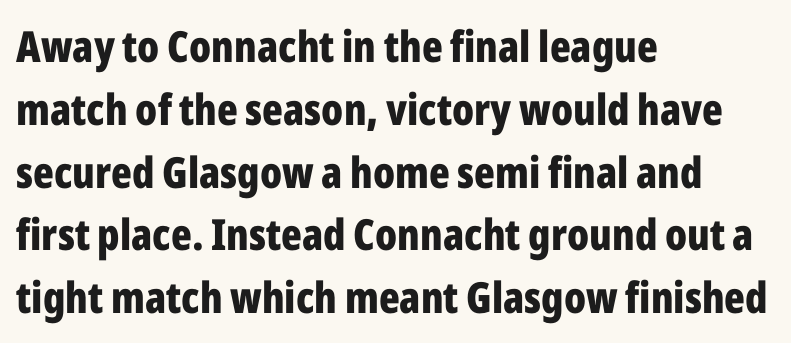
The image shows 43 px bold, condensed sans-serif type, upright; set left-aligned, normal line spacing (1.46x), normal letter spacing, not underlined; low stroke contrast and a medium x-height.
